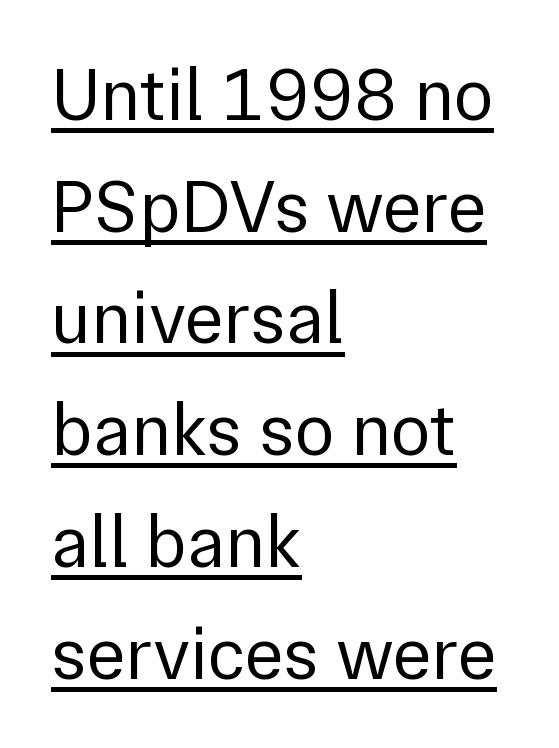
Q: Is the text bold? A: No.
Q: Is the text italic (slanted)? A: No, it is upright.
Q: Is the typeface a serif or a sans-serif typeface? A: Sans-serif.
Q: Is the text underlined? A: Yes.
Q: How is the paragraph aligned? A: Left-aligned.
Q: Is the spacing between letters normal or unusually wide? A: Normal.
Q: Is the spacing between lines tight, normal or loose? A: Normal.
Q: Width (condensed, normal, or wide)? A: Normal.
Q: x-height? A: Medium.
Q: Monospaced? A: No.
